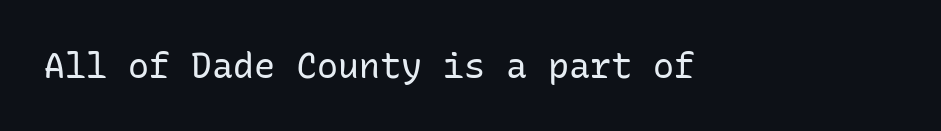
The image shows 35 px regular-weight sans-serif type, upright, monospaced; set normal letter spacing, not underlined; low stroke contrast and a medium x-height.
